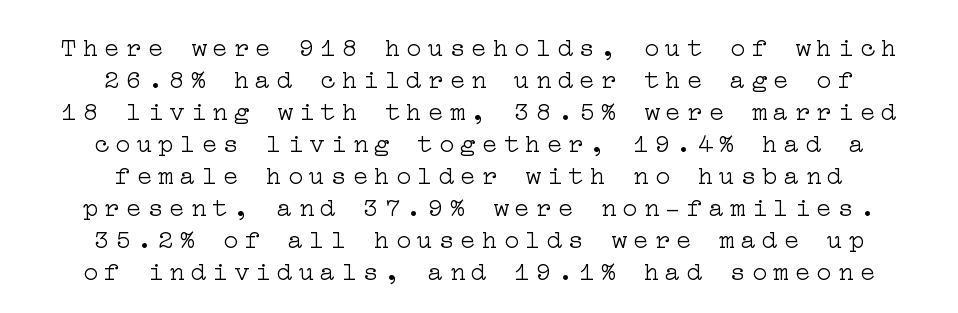
{"italic": "no", "bold": "no", "underline": "no", "align": "center", "line_spacing_ratio": 1.23, "letter_spacing": "wide", "letter_spacing_em": 0.23, "glyph_px": 26}
